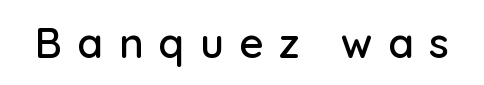
The image shows 42 px sans-serif type, upright; set unusually wide letter spacing (+0.36 em), not underlined; low stroke contrast and a medium x-height.
